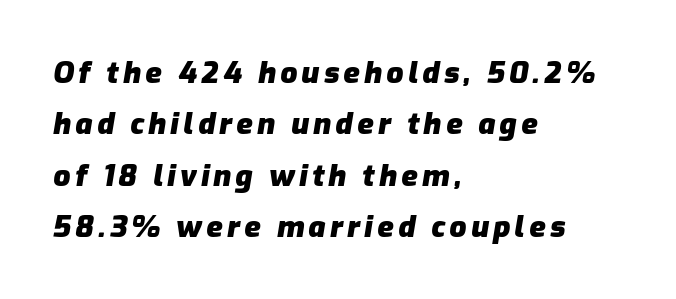
{"italic": "yes", "lean": "right", "slant_degrees": 9, "bold": "yes", "weight": "heavy", "width": "normal", "stroke_contrast": "low", "x_height": "medium", "monospaced": "no", "underline": "no", "align": "left", "line_spacing_ratio": 1.71, "glyph_px": 30}
